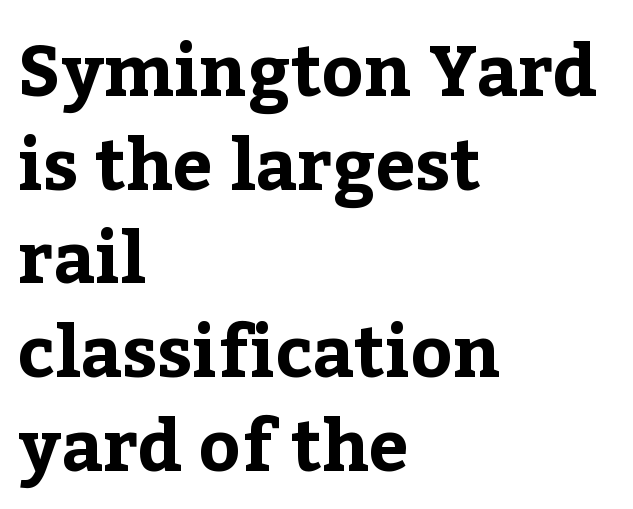
The image shows 71 px bold serif type, upright; set left-aligned, normal line spacing (1.32x), normal letter spacing, not underlined; low stroke contrast and a medium x-height.
